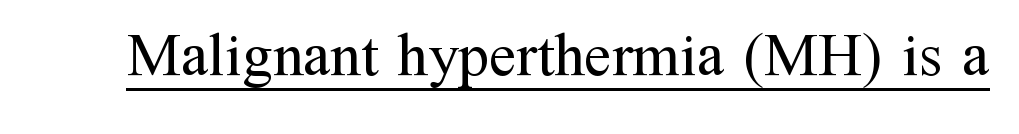
In designer terms, the underline attribute is active on this setting. Heft: none added — not bold. Here the designer chose a conventional face with non-uniform glyph widths. The passage shown is typeset with a serif family.
